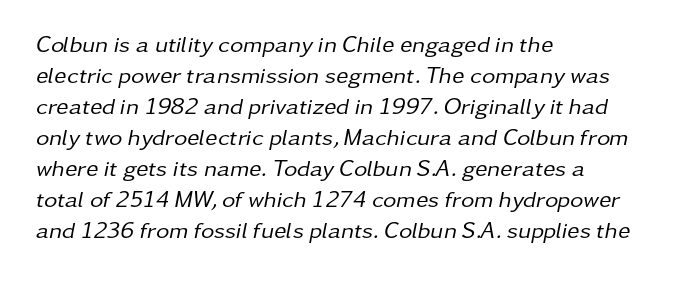
{"italic": "yes", "lean": "right", "slant_degrees": 11, "bold": "no", "underline": "no", "align": "left", "line_spacing": "normal", "line_spacing_ratio": 1.35, "letter_spacing": "normal", "letter_spacing_em": 0.0, "glyph_px": 23}
